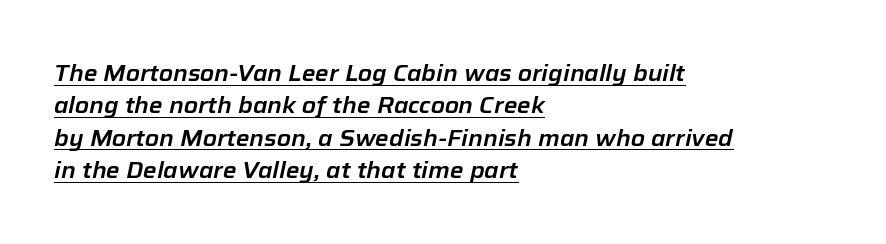
The image shows 23 px text type, italic (leaning right); set left-aligned, normal line spacing (1.41x), normal letter spacing, underlined.
